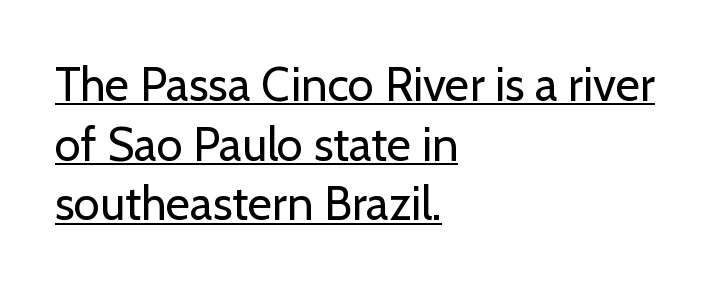
Looks like regular typesetting: each glyph gets only the width it needs. The face used here is a sans, in the tradition of grotesques and geometrics. The typesetter has applied underlining to the passage shown. Default kerning and tracking; the words read as compact shapes. Whoever set this chose a conventional vertical rhythm.
